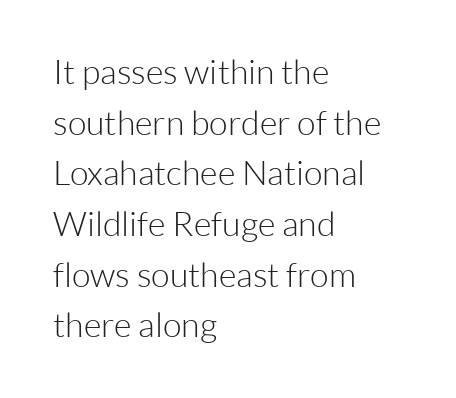
The lines sit at an ordinary, default distance from one another. The designer went with a sans here, leaving each stem footless. You could not count columns in this text — the font is proportionally spaced. The rendering anchors every line to the left-hand side. Tall strokes in this sample are plumb rather than angled.
